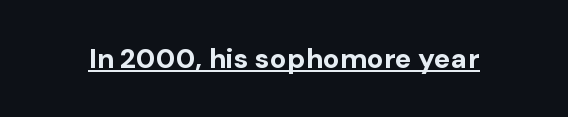
Q: Is the text bold? A: Yes.
Q: Is the text italic (slanted)? A: No, it is upright.
Q: Is the typeface a serif or a sans-serif typeface? A: Sans-serif.
Q: Is the text underlined? A: Yes.
Q: Is the spacing between letters normal or unusually wide? A: Normal.
Q: Width (condensed, normal, or wide)? A: Normal.
Q: Stroke contrast? A: Low.
Q: x-height? A: Medium.
Q: Monospaced? A: No.
